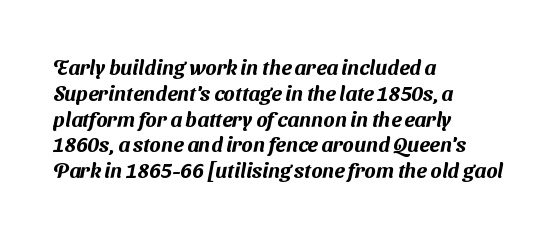
Q: Is the text underlined? A: No.
Q: How is the paragraph aligned? A: Left-aligned.
Q: Is the spacing between letters normal or unusually wide? A: Normal.
